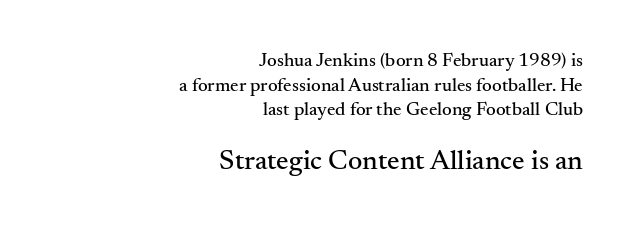
{"serif": "yes", "italic": "no", "width": "normal", "stroke_contrast": "medium", "x_height": "small", "monospaced": "no", "underline": "no", "align": "right", "line_spacing": "normal", "line_spacing_ratio": 1.3, "letter_spacing": "normal", "letter_spacing_em": 0.0, "larger_block": "second", "size_ratio": 1.47, "glyph_px": 28}
